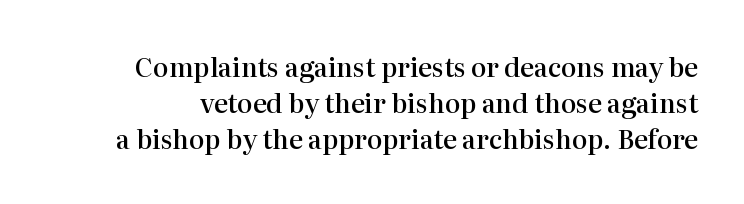
The rendering keeps characters at their native spacing. Ascenders rise straight up at ninety degrees. In terms of leading, this rendering sits right in the middle. Beneath every word, the page is bare. Bold? Not quite — semibold, heavier than regular but stopping short.
